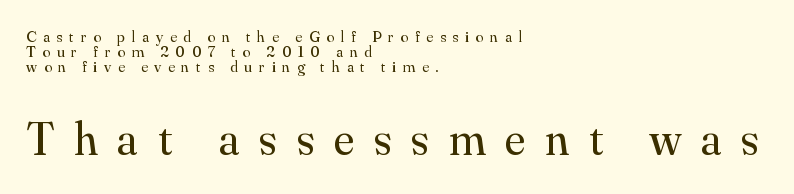
{"serif": "yes", "italic": "no", "bold": "no", "weight": "regular", "width": "normal", "stroke_contrast": "medium", "x_height": "small", "monospaced": "no", "underline": "no", "align": "left", "line_spacing": "tight", "line_spacing_ratio": 0.95, "letter_spacing": "wide", "letter_spacing_em": 0.42, "larger_block": "second", "size_ratio": 2.94, "glyph_px": 47}
